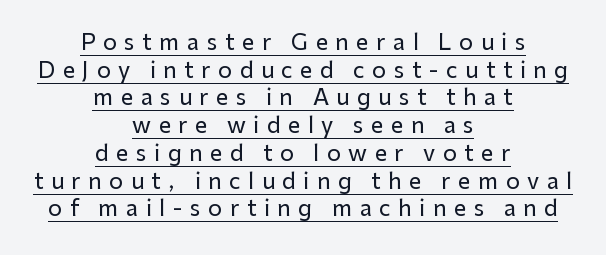
Q: Is the text italic (slanted)? A: No, it is upright.
Q: Is the text underlined? A: Yes.
Q: How is the paragraph aligned? A: Centered.
Q: Is the spacing between letters normal or unusually wide? A: Unusually wide.
Q: Is the spacing between lines tight, normal or loose? A: Normal.
